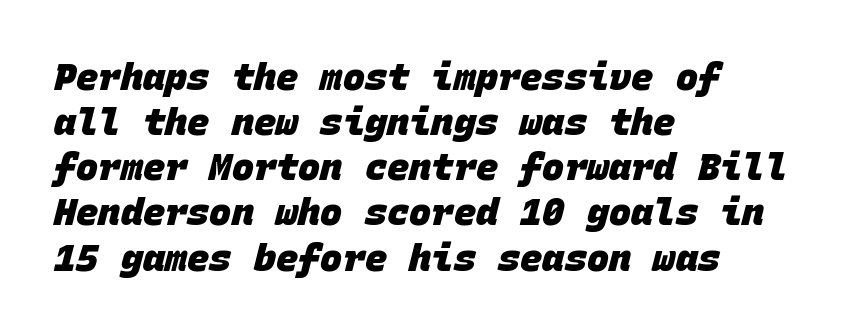
The image shows 37 px heavy sans-serif type, monospaced; set left-aligned, line spacing 1.22x, normal letter spacing, not underlined; low stroke contrast and a large x-height.
